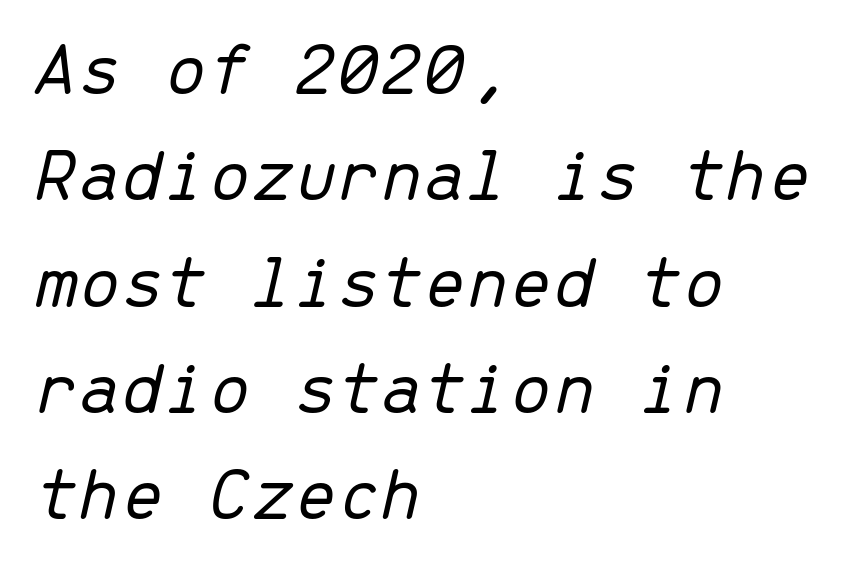
{"italic": "yes", "lean": "right", "slant_degrees": 13, "bold": "no", "weight": "light", "width": "normal", "stroke_contrast": "low", "x_height": "medium", "monospaced": "yes", "underline": "no", "align": "left", "line_spacing": "normal", "line_spacing_ratio": 1.38, "letter_spacing": "normal", "letter_spacing_em": 0.0, "glyph_px": 77}
